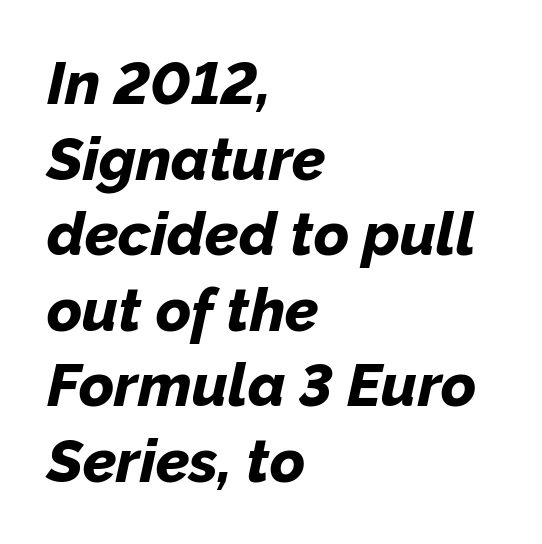
The image shows 60 px bold type, italic (leaning right); set left-aligned, normal line spacing (1.26x), normal letter spacing, not underlined; low stroke contrast and a medium x-height.
